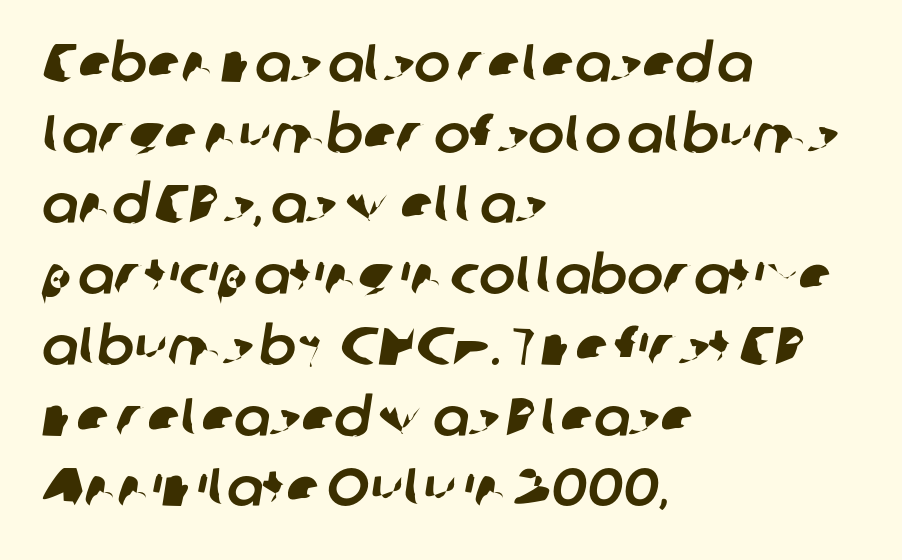
The image shows 54 px sans-serif type; set left-aligned, normal line spacing (1.31x), normal letter spacing, not underlined; low stroke contrast and a medium x-height.
